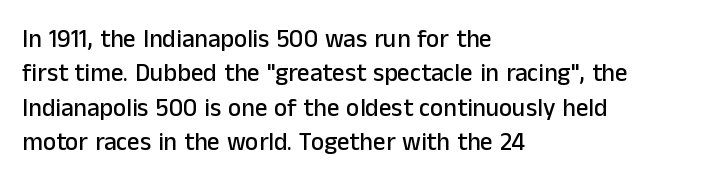
Q: Is the text italic (slanted)? A: No, it is upright.
Q: Is the text underlined? A: No.
Q: How is the paragraph aligned? A: Left-aligned.
Q: Is the spacing between letters normal or unusually wide? A: Normal.
Q: Is the spacing between lines tight, normal or loose? A: Normal.
